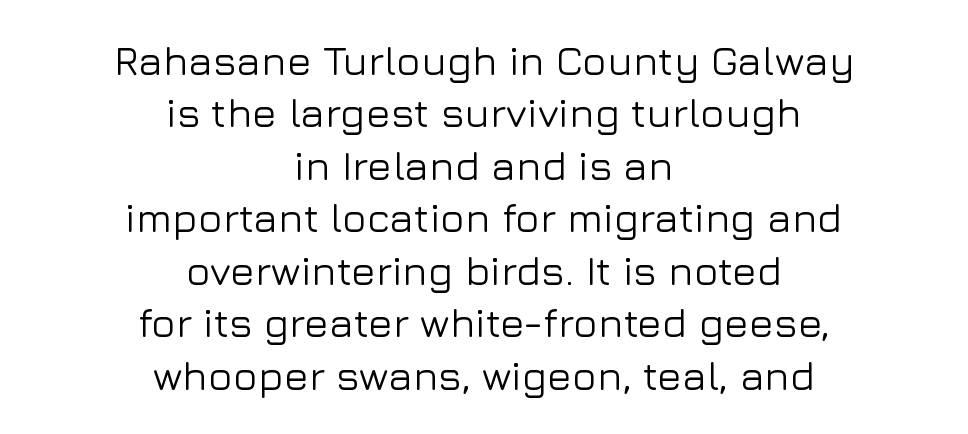
Q: Is the text italic (slanted)? A: No, it is upright.
Q: Is the typeface a serif or a sans-serif typeface? A: Sans-serif.
Q: Is the text underlined? A: No.
Q: How is the paragraph aligned? A: Centered.
Q: Is the spacing between letters normal or unusually wide? A: Normal.
Q: Is the spacing between lines tight, normal or loose? A: Normal.
Q: Width (condensed, normal, or wide)? A: Normal.
Q: Stroke contrast? A: Low.
Q: x-height? A: Medium.
Q: Monospaced? A: No.
